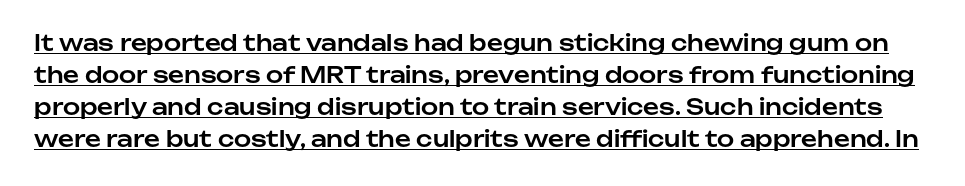
Each word holds together tightly as a unit, with standard inter-letter gaps. This is roman type, the default non-slanted kind. This sample carries an underscore along the baseline area. How would I describe the line gaps? Plain and ordinary.
